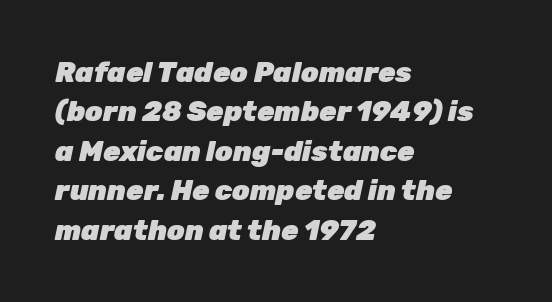
{"italic": "yes", "lean": "right", "slant_degrees": 12, "bold": "yes", "weight": "heavy", "width": "normal", "stroke_contrast": "low", "x_height": "medium", "monospaced": "no", "underline": "no", "align": "left", "line_spacing": "normal", "line_spacing_ratio": 1.41, "letter_spacing": "normal", "letter_spacing_em": 0.0, "glyph_px": 28}
